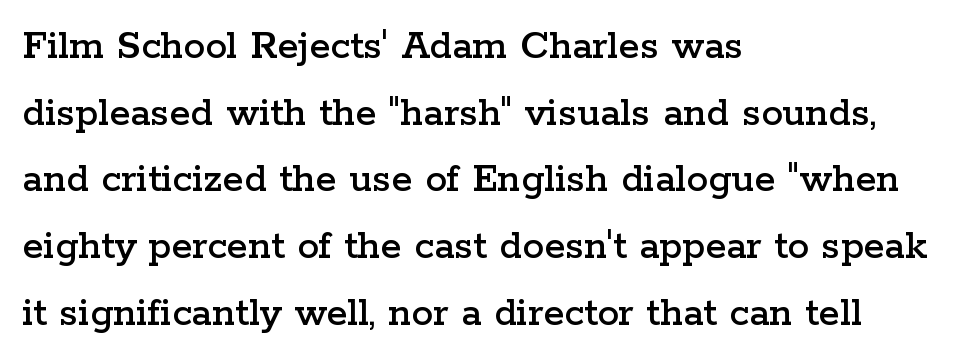
Q: Is the text italic (slanted)? A: No, it is upright.
Q: Is the typeface a serif or a sans-serif typeface? A: Serif.
Q: Is the text underlined? A: No.
Q: How is the paragraph aligned? A: Left-aligned.
Q: Is the spacing between letters normal or unusually wide? A: Normal.
Q: Is the spacing between lines tight, normal or loose? A: Normal.
Q: Width (condensed, normal, or wide)? A: Wide.
Q: Stroke contrast? A: Low.
Q: x-height? A: Medium.
Q: Monospaced? A: No.
